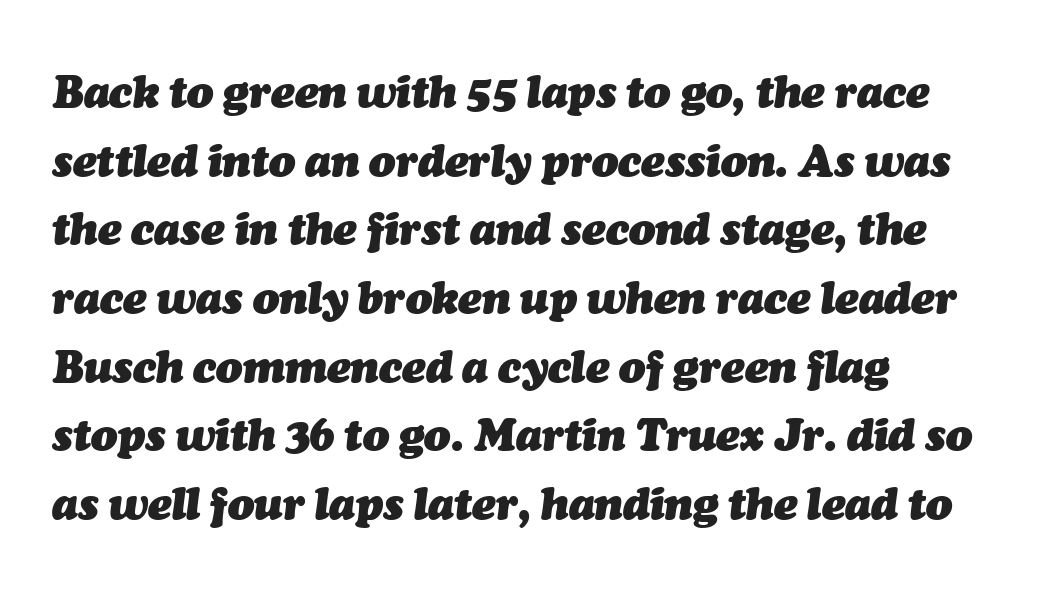
The image shows 44 px heavy type, italic (leaning right); set left-aligned, normal line spacing (1.56x), normal letter spacing, not underlined; medium stroke contrast and a medium x-height.
